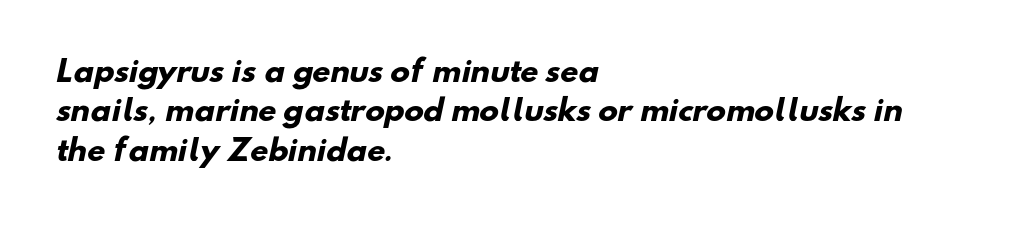
The image shows 29 px heavy sans-serif type; set left-aligned, normal line spacing (1.36x), normal letter spacing, not underlined; low stroke contrast and a small x-height.
